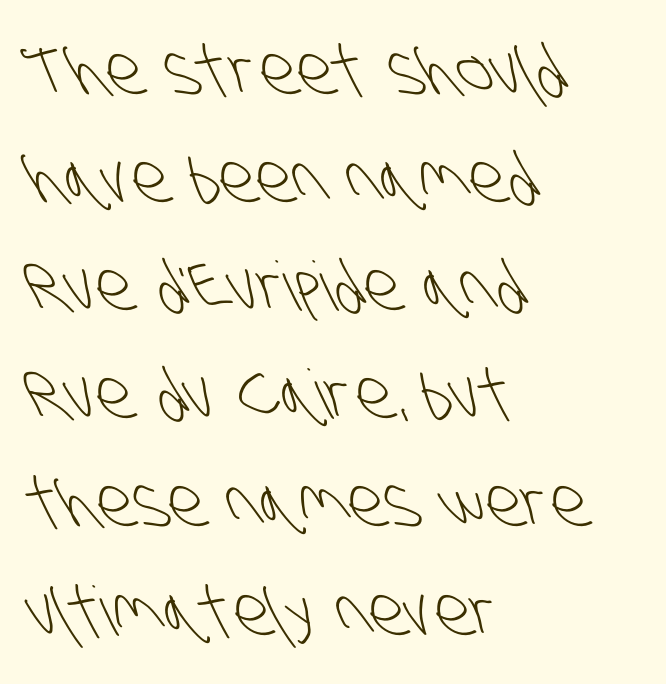
The image shows 68 px light, condensed sans-serif type; set left-aligned, normal line spacing (1.59x), normal letter spacing, not underlined; low stroke contrast and a large x-height.
